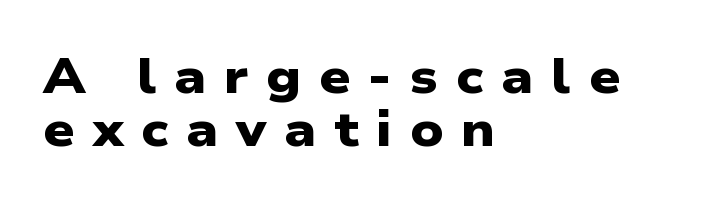
Q: Is the text bold? A: Yes.
Q: Is the typeface a serif or a sans-serif typeface? A: Sans-serif.
Q: Is the text underlined? A: No.
Q: How is the paragraph aligned? A: Left-aligned.
Q: Is the spacing between letters normal or unusually wide? A: Unusually wide.
Q: Is the spacing between lines tight, normal or loose? A: Tight.
Q: Width (condensed, normal, or wide)? A: Wide.
Q: Stroke contrast? A: Low.
Q: x-height? A: Medium.
Q: Monospaced? A: No.
